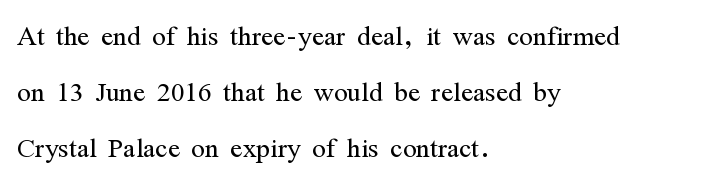
{"serif": "yes", "italic": "no", "bold": "no", "weight": "light", "width": "condensed", "stroke_contrast": "medium", "x_height": "medium", "monospaced": "no", "underline": "no", "align": "left", "line_spacing": "normal", "line_spacing_ratio": 1.56, "letter_spacing": "normal", "letter_spacing_em": 0.0, "glyph_px": 36}
